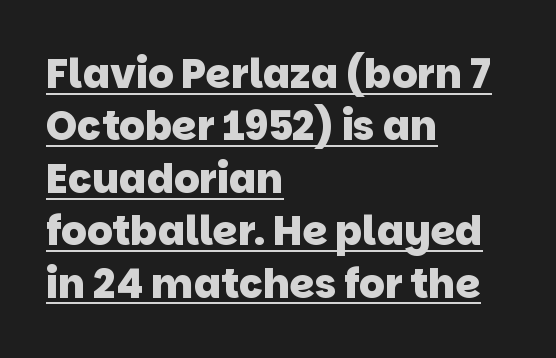
The image shows 40 px heavy sans-serif type; set left-aligned, normal line spacing (1.31x), normal letter spacing, underlined; low stroke contrast and a large x-height.
